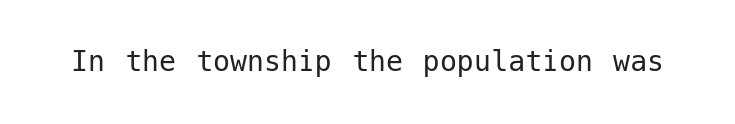
Underlining? Definitely not there. Are there feet on the stems? There aren't — it's a sans. The weight would be labelled regular, book, light, or lighter still. The rendering keeps characters at their native spacing. The typography opts for an upright posture over an oblique one.
